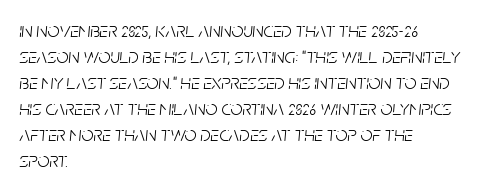
Q: Is the text bold? A: No.
Q: Is the text italic (slanted)? A: Yes, it leans right by about 5 degrees.
Q: Is the text underlined? A: No.
Q: How is the paragraph aligned? A: Left-aligned.
Q: Is the spacing between letters normal or unusually wide? A: Normal.
